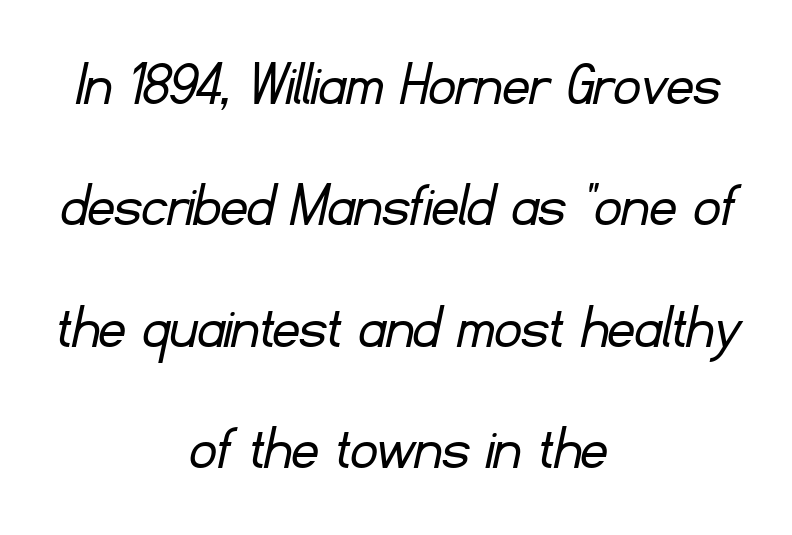
Vertical stems look standard width or narrower in stroke. Between one letter and the next there's only the usual sliver of space. Observe the absence of serifs on each vertical stroke in this sample. This sample is center-justified, so both line endings float freely. The face used here is proportionally spaced, like ordinary book or web type. Check the space under the baseline: it is left empty.
